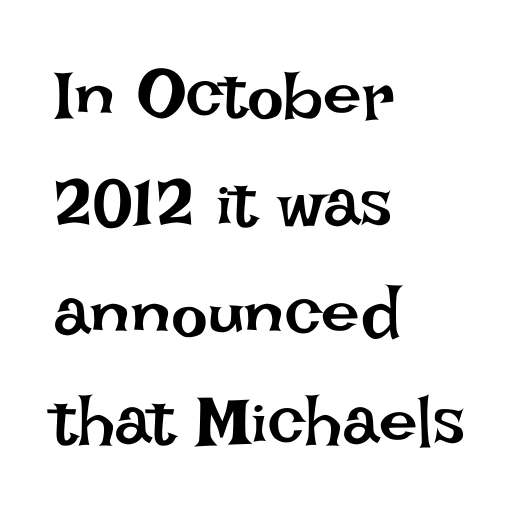
The passage is arranged the way most books set body copy — flush left. Tracking here is standard; glyphs follow each other at the usual distance. The letters advance in unequal steps, a hallmark of proportional type. Think standard paragraph weight, or any step lighter than that.
